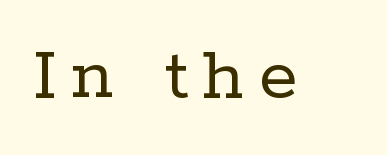
Q: Is the text bold? A: No.
Q: Is the text italic (slanted)? A: No, it is upright.
Q: Is the typeface a serif or a sans-serif typeface? A: Serif.
Q: Is the text underlined? A: No.
Q: Width (condensed, normal, or wide)? A: Normal.
Q: Stroke contrast? A: Low.
Q: x-height? A: Medium.
Q: Monospaced? A: No.
